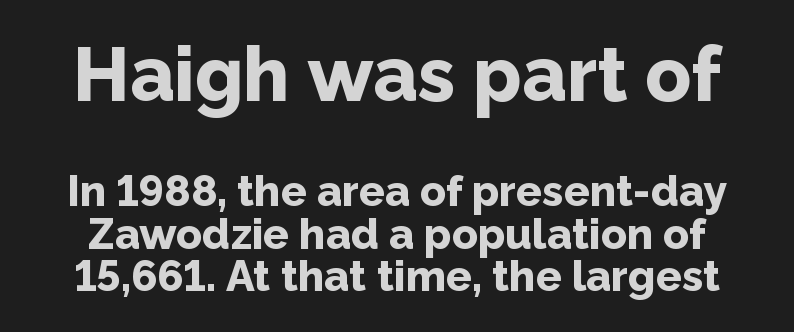
{"serif": "no", "italic": "no", "bold": "yes", "weight": "bold", "width": "normal", "stroke_contrast": "low", "x_height": "medium", "monospaced": "no", "underline": "no", "line_spacing": "tight", "line_spacing_ratio": 0.99, "letter_spacing": "normal", "letter_spacing_em": 0.0, "larger_block": "first", "size_ratio": 1.77, "glyph_px": 76}
